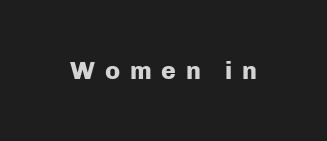
Q: Is the text bold? A: Yes.
Q: Is the text italic (slanted)? A: No, it is upright.
Q: Is the text underlined? A: No.
Q: Is the spacing between letters normal or unusually wide? A: Unusually wide.
